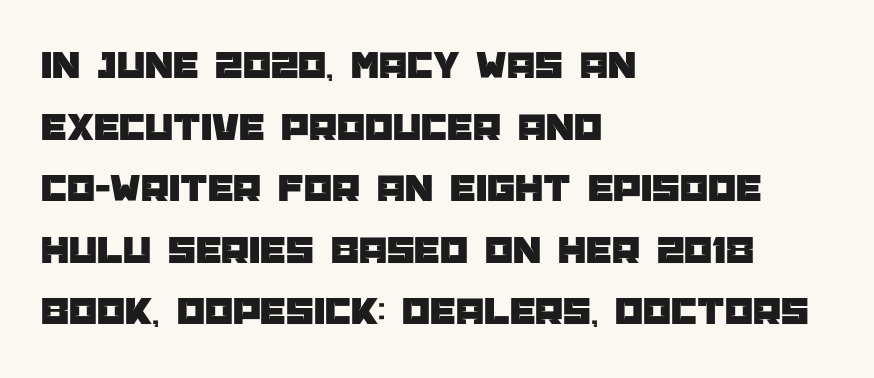
{"serif": "no", "italic": "no", "width": "normal", "stroke_contrast": "low", "x_height": "large", "monospaced": "no", "underline": "no", "align": "left", "line_spacing": "normal", "line_spacing_ratio": 1.54, "letter_spacing": "normal", "letter_spacing_em": 0.0, "glyph_px": 40}
